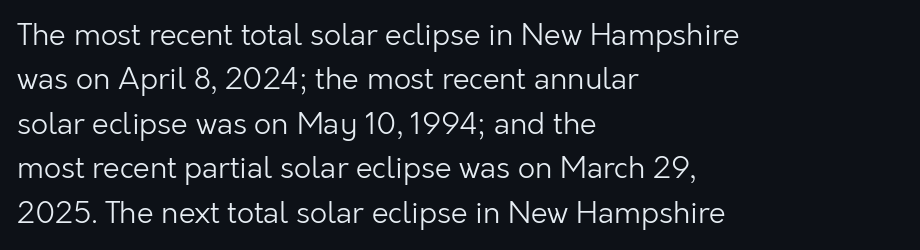
Q: Is the text bold? A: No.
Q: Is the text italic (slanted)? A: No, it is upright.
Q: Is the typeface a serif or a sans-serif typeface? A: Sans-serif.
Q: Is the text underlined? A: No.
Q: How is the paragraph aligned? A: Left-aligned.
Q: Is the spacing between letters normal or unusually wide? A: Normal.
Q: Is the spacing between lines tight, normal or loose? A: Normal.
Q: Width (condensed, normal, or wide)? A: Normal.
Q: Stroke contrast? A: Low.
Q: x-height? A: Medium.
Q: Monospaced? A: No.
